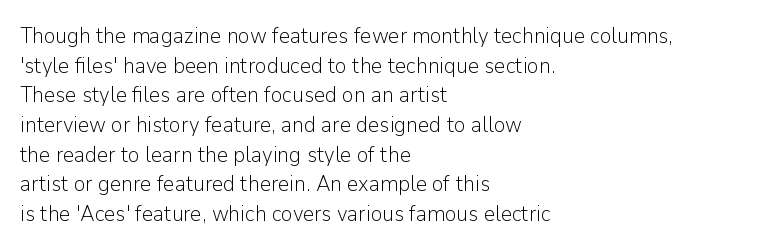
Unmarked baselines from the first word to the last. The designer left line spacing at the default. The rendering anchors every line to the left-hand side. The gaps between neighbouring characters are ordinary and unremarkable. The type sits square on the baseline with zero lean.
